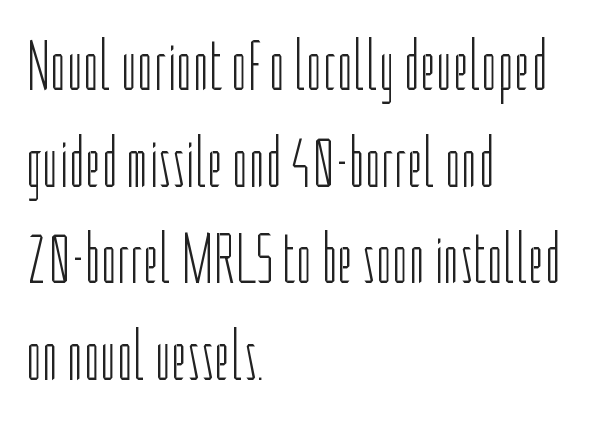
Quick note: not italic, upright. This reads as an unemphasized weight, regular at the heaviest. Are there feet on the stems? There aren't — it's a sans. The gaps between neighbouring characters are ordinary and unremarkable. The paragraph shown leans on its left margin. The passage shown is typed in a proportional face where columns would drift.
